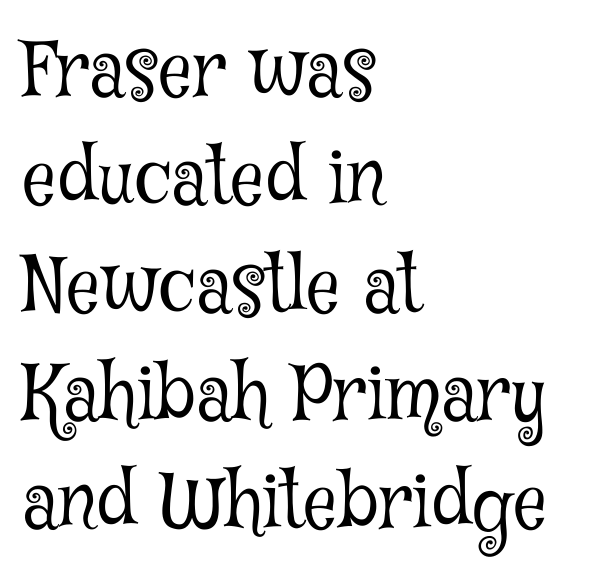
The image shows 75 px light, condensed serif type, upright; set left-aligned, normal line spacing (1.44x), normal letter spacing, not underlined; low stroke contrast and a medium x-height.
